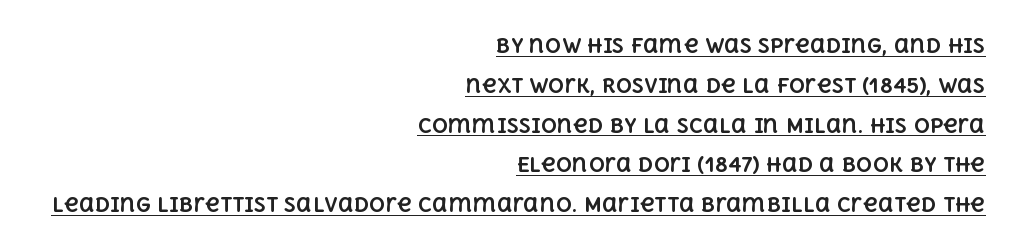
{"italic": "no", "bold": "yes", "underline": "yes", "align": "right", "line_spacing": "loose", "line_spacing_ratio": 1.99, "letter_spacing": "normal", "letter_spacing_em": 0.0, "glyph_px": 20}
